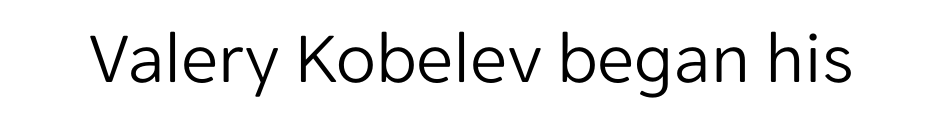
Q: Is the text bold? A: No.
Q: Is the text italic (slanted)? A: No, it is upright.
Q: Is the typeface a serif or a sans-serif typeface? A: Sans-serif.
Q: Is the text underlined? A: No.
Q: Is the spacing between letters normal or unusually wide? A: Normal.
Q: Width (condensed, normal, or wide)? A: Normal.
Q: Stroke contrast? A: Low.
Q: x-height? A: Medium.
Q: Monospaced? A: No.
